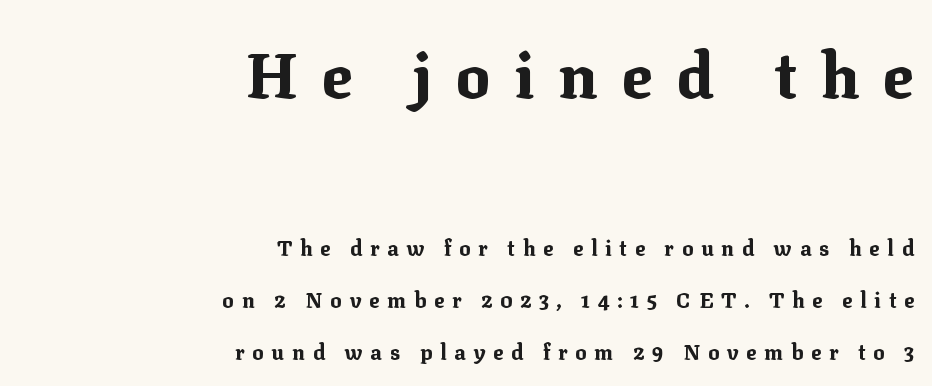
The image shows 64 px bold serif type, upright; set right-aligned, loose line spacing (2.49x), unusually wide letter spacing (+0.37 em), not underlined; the first (top) block is 3.05x larger; medium stroke contrast and a medium x-height.
